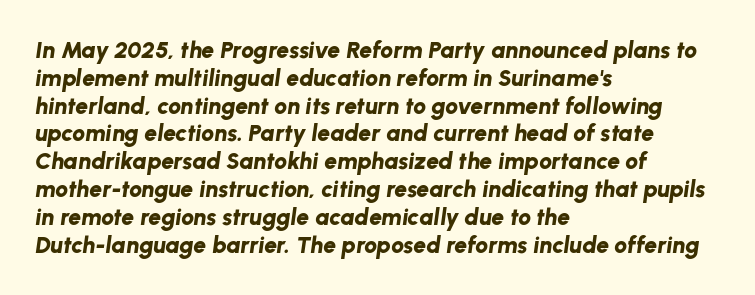
The image shows 23 px bold type, italic (leaning right); set left-aligned, line spacing 1.21x, normal letter spacing, not underlined.
